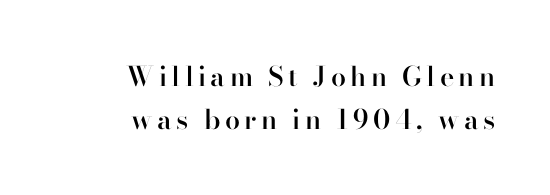
The image shows 27 px text type, upright; set right-aligned, normal line spacing (1.59x), not underlined.
